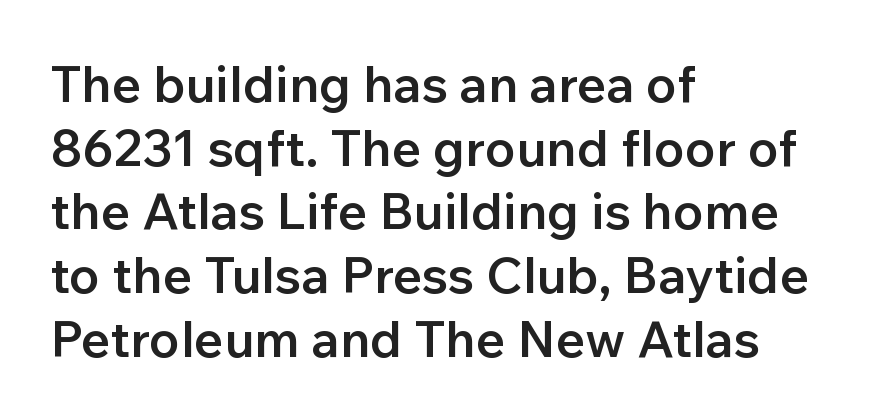
Each line starts at the same left margin while the right side varies. How heavy is the stroke? Medium-heavy — a semibold, shy of bold. The line-height multiplier appears to be the usual default. Is there any slant? The stems are plumb. Type without underlining.
